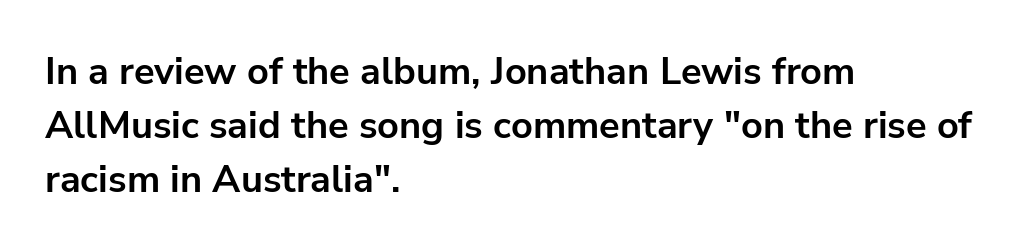
Italic? Not at all — the glyphs are vertical. Here the glyphs are tracked normally, forming tight word shapes. Is this a sans? Yes — the strokes have no serifs. Decoration check: the copy has no underline. The rendering anchors every line to the left-hand side. Proportional: the letters do not fall into vertical columns.
